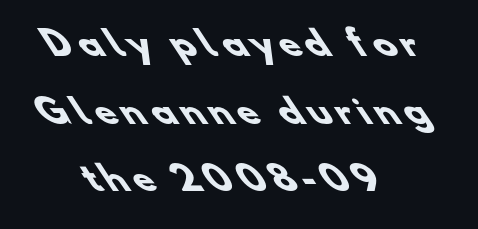
{"serif": "no", "bold": "yes", "weight": "heavy", "width": "normal", "stroke_contrast": "low", "x_height": "small", "monospaced": "no", "underline": "no", "align": "center", "line_spacing": "loose", "line_spacing_ratio": 1.99, "glyph_px": 34}
